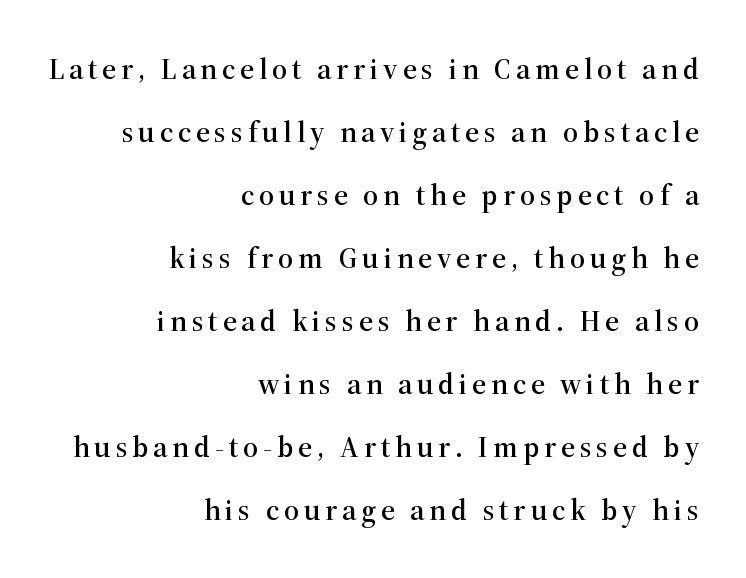
The image shows 30 px serif type, upright; set right-aligned, loose line spacing (2.1x), not underlined; high stroke contrast and a medium x-height.
